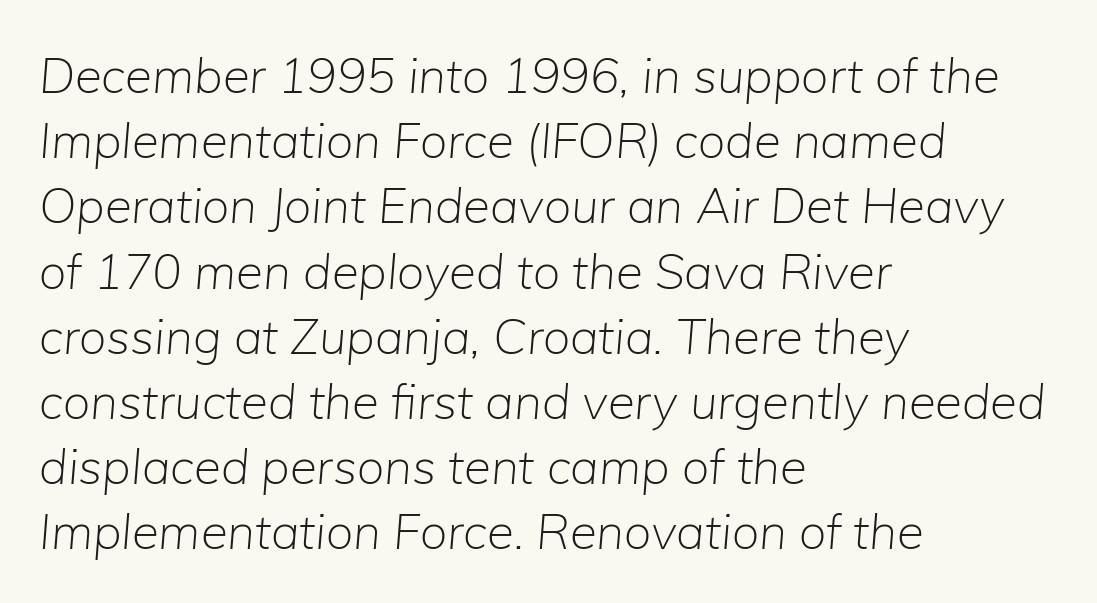
The image shows 49 px light type, italic (leaning right); set left-aligned, normal line spacing (1.33x), normal letter spacing, not underlined; low stroke contrast and a medium x-height.
